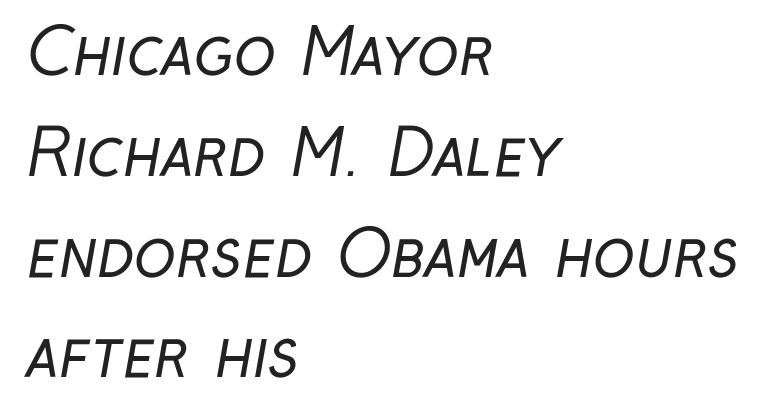
Weight: in the light-to-regular range. Vertically, the passage feels balanced, rows spaced as you'd expect. Serifs: no, the terminals of the letterforms are clean. The letters sit at their default tracking, neither squeezed nor spread. The lines are quadded left. Check under the words: just untouched page.
